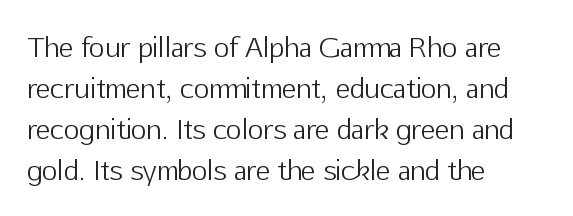
Q: Is the text bold? A: No.
Q: Is the text italic (slanted)? A: No, it is upright.
Q: Is the text underlined? A: No.
Q: How is the paragraph aligned? A: Left-aligned.
Q: Is the spacing between letters normal or unusually wide? A: Normal.
Q: Is the spacing between lines tight, normal or loose? A: Normal.
